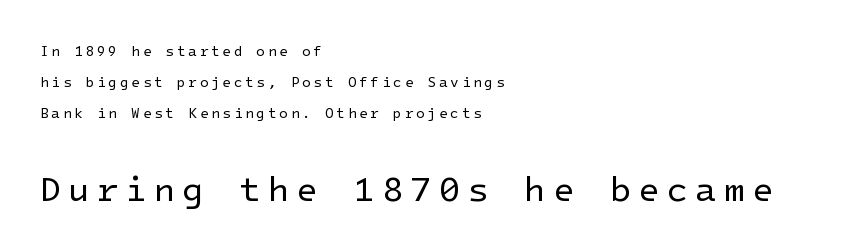
Q: Is the text bold? A: No.
Q: Is the text italic (slanted)? A: No, it is upright.
Q: Is the typeface a serif or a sans-serif typeface? A: Sans-serif.
Q: Is the text underlined? A: No.
Q: How is the paragraph aligned? A: Left-aligned.
Q: Is the spacing between letters normal or unusually wide? A: Unusually wide.
Q: Is the spacing between lines tight, normal or loose? A: Loose.
Q: Which block of text is set in a larger size, the first (top) or the second (bottom)? A: The second (bottom) one.
Q: Width (condensed, normal, or wide)? A: Normal.
Q: Stroke contrast? A: Low.
Q: x-height? A: Medium.
